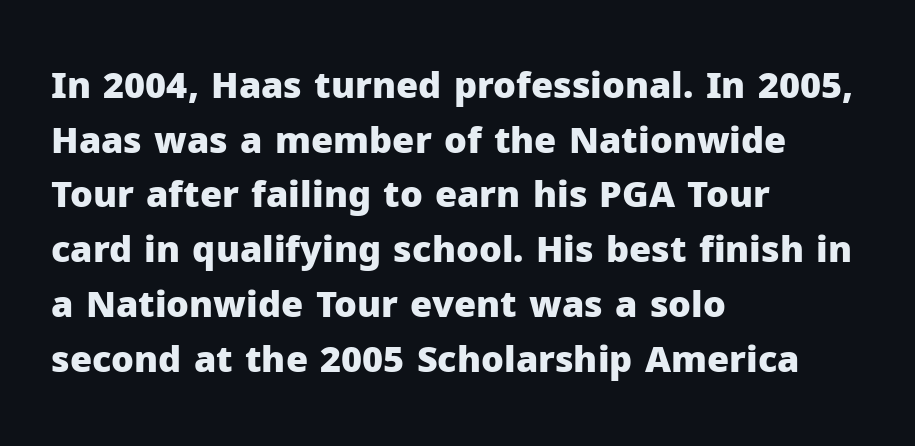
{"serif": "no", "italic": "no", "bold": "yes", "weight": "heavy", "width": "normal", "stroke_contrast": "low", "x_height": "medium", "monospaced": "no", "underline": "no", "align": "left", "line_spacing": "normal", "line_spacing_ratio": 1.52, "letter_spacing": "normal", "letter_spacing_em": 0.0, "glyph_px": 36}
